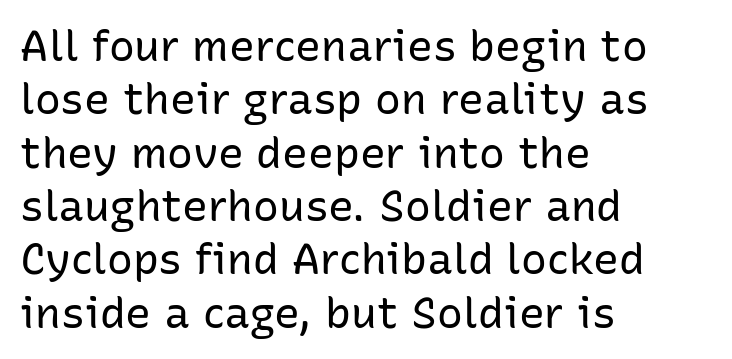
The image shows 43 px regular-weight sans-serif type, upright; set left-aligned, line spacing 1.24x, normal letter spacing, not underlined; low stroke contrast and a medium x-height.
